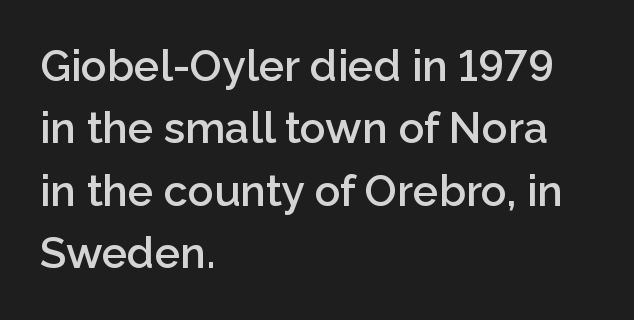
{"serif": "no", "italic": "no", "bold": "semi", "weight": "semibold", "width": "normal", "stroke_contrast": "low", "x_height": "medium", "monospaced": "no", "underline": "no", "align": "left", "line_spacing": "normal", "line_spacing_ratio": 1.45, "letter_spacing": "normal", "letter_spacing_em": 0.0, "glyph_px": 43}
